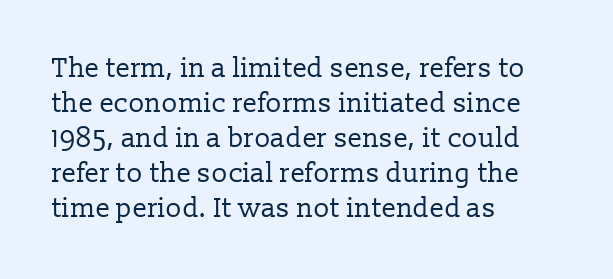
{"italic": "no", "bold": "no", "underline": "no", "align": "left", "line_spacing": "normal", "line_spacing_ratio": 1.3, "letter_spacing": "normal", "letter_spacing_em": 0.0, "glyph_px": 27}
